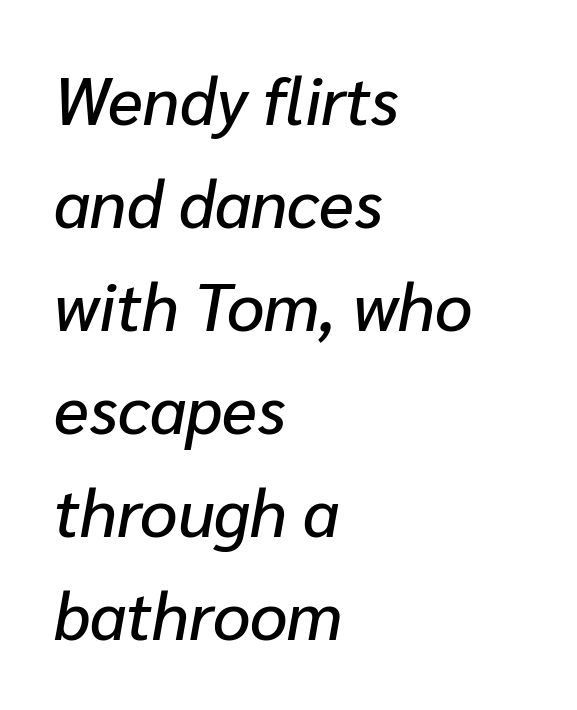
{"italic": "yes", "lean": "right", "slant_degrees": 10, "width": "normal", "stroke_contrast": "low", "x_height": "medium", "monospaced": "no", "underline": "no", "align": "left", "line_spacing": "normal", "line_spacing_ratio": 1.56, "letter_spacing": "normal", "letter_spacing_em": 0.0, "glyph_px": 66}
